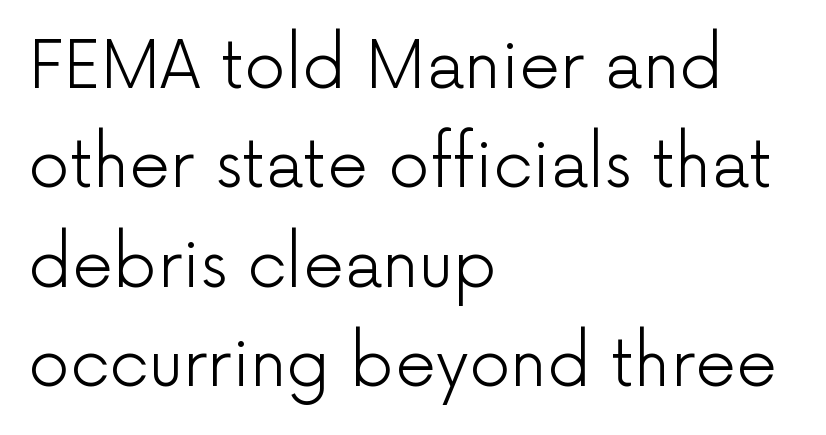
{"serif": "no", "italic": "no", "bold": "no", "weight": "light", "width": "normal", "stroke_contrast": "low", "x_height": "medium", "monospaced": "no", "underline": "no", "align": "left", "line_spacing": "normal", "line_spacing_ratio": 1.53, "letter_spacing": "normal", "letter_spacing_em": 0.0, "glyph_px": 65}
